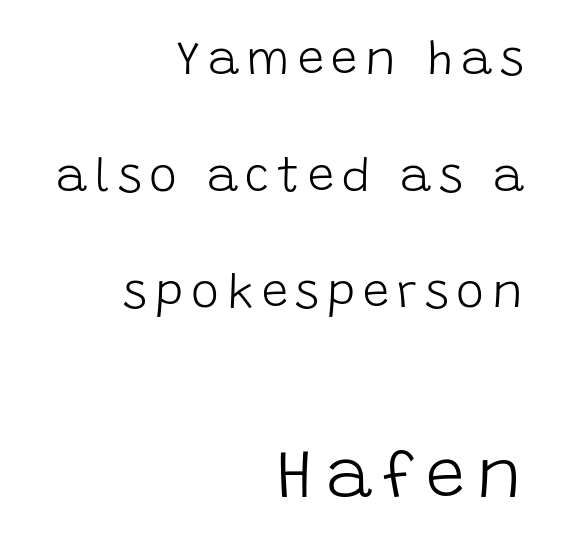
Posture: straight, roman, zero tilt. Regarding serifs, this sample does without them. Notice the wide empty band between every row — that's loose leading. Beneath every word, the page is bare. Compare the two chunks: the lower has the greater cap height.
